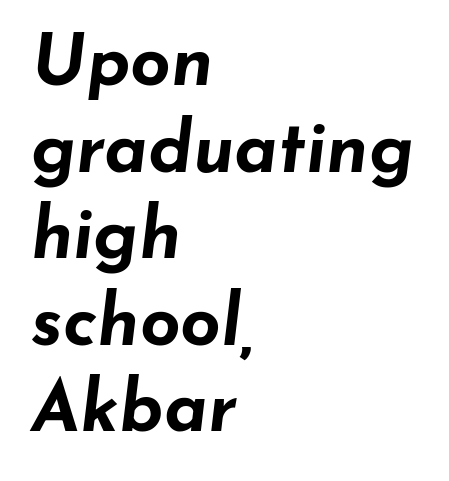
{"italic": "yes", "lean": "right", "slant_degrees": 7, "bold": "yes", "weight": "bold", "width": "wide", "stroke_contrast": "low", "x_height": "small", "monospaced": "no", "underline": "no", "align": "left", "line_spacing_ratio": 1.22, "letter_spacing": "normal", "letter_spacing_em": 0.0, "glyph_px": 71}
